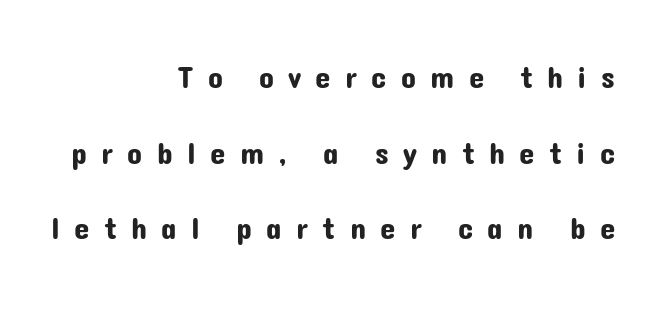
{"serif": "no", "italic": "no", "width": "normal", "stroke_contrast": "low", "x_height": "medium", "monospaced": "no", "underline": "no", "align": "right", "line_spacing": "loose", "line_spacing_ratio": 2.44, "letter_spacing": "wide", "letter_spacing_em": 0.46, "glyph_px": 31}
